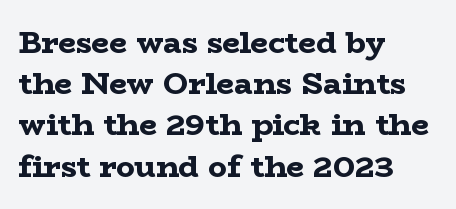
Q: Is the text bold? A: Yes.
Q: Is the text italic (slanted)? A: No, it is upright.
Q: Is the typeface a serif or a sans-serif typeface? A: Serif.
Q: Is the text underlined? A: No.
Q: How is the paragraph aligned? A: Left-aligned.
Q: Is the spacing between letters normal or unusually wide? A: Normal.
Q: Is the spacing between lines tight, normal or loose? A: Normal.
Q: Width (condensed, normal, or wide)? A: Wide.
Q: Stroke contrast? A: Low.
Q: x-height? A: Medium.
Q: Monospaced? A: No.
